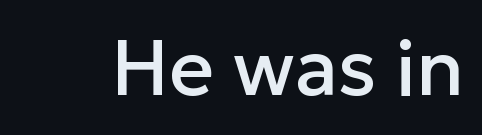
{"serif": "no", "italic": "no", "width": "normal", "stroke_contrast": "low", "x_height": "medium", "monospaced": "no", "underline": "no", "letter_spacing": "normal", "letter_spacing_em": 0.0, "glyph_px": 78}
